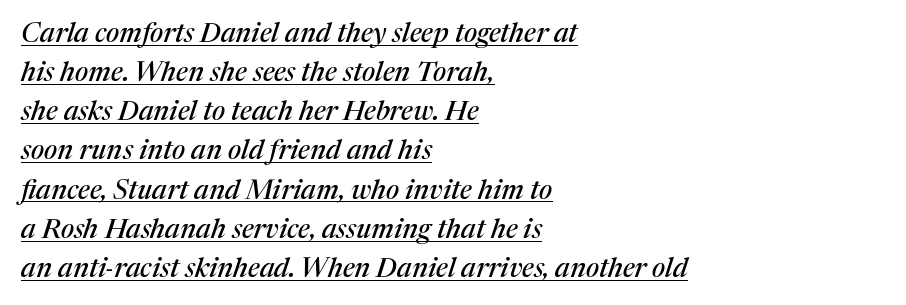
{"italic": "yes", "lean": "right", "slant_degrees": 17, "underline": "yes", "align": "left", "line_spacing": "normal", "line_spacing_ratio": 1.45, "letter_spacing": "normal", "letter_spacing_em": 0.0, "glyph_px": 27}
